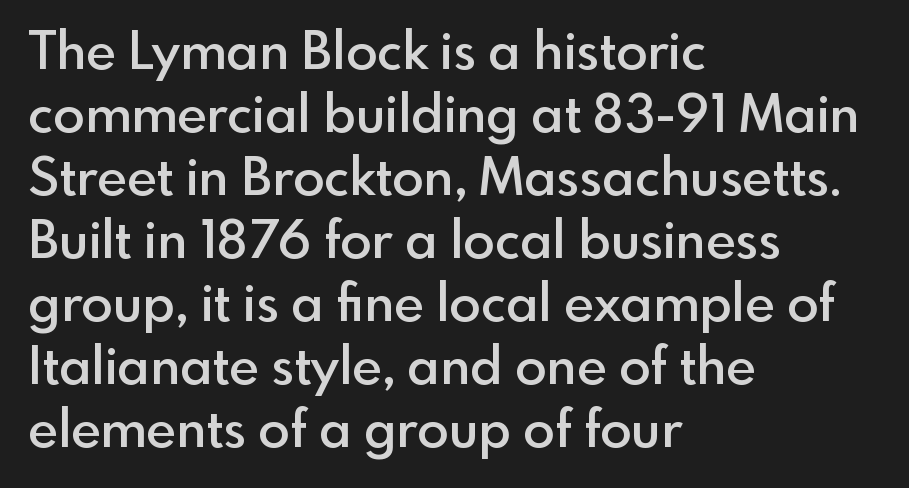
The image shows 52 px semibold sans-serif type, upright; set left-aligned, line spacing 1.21x, normal letter spacing, not underlined; a small x-height.
